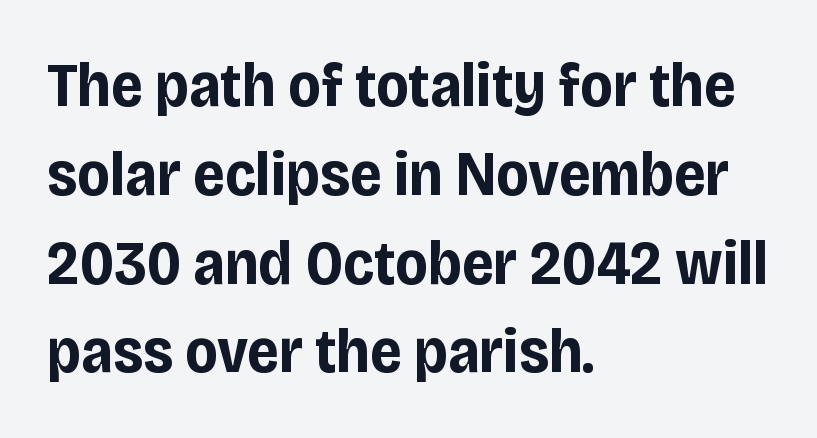
Q: Is the text bold? A: Yes.
Q: Is the text italic (slanted)? A: No, it is upright.
Q: Is the typeface a serif or a sans-serif typeface? A: Sans-serif.
Q: Is the text underlined? A: No.
Q: How is the paragraph aligned? A: Left-aligned.
Q: Is the spacing between letters normal or unusually wide? A: Normal.
Q: Is the spacing between lines tight, normal or loose? A: Normal.
Q: Width (condensed, normal, or wide)? A: Condensed.
Q: Stroke contrast? A: Low.
Q: x-height? A: Large.
Q: Monospaced? A: No.
